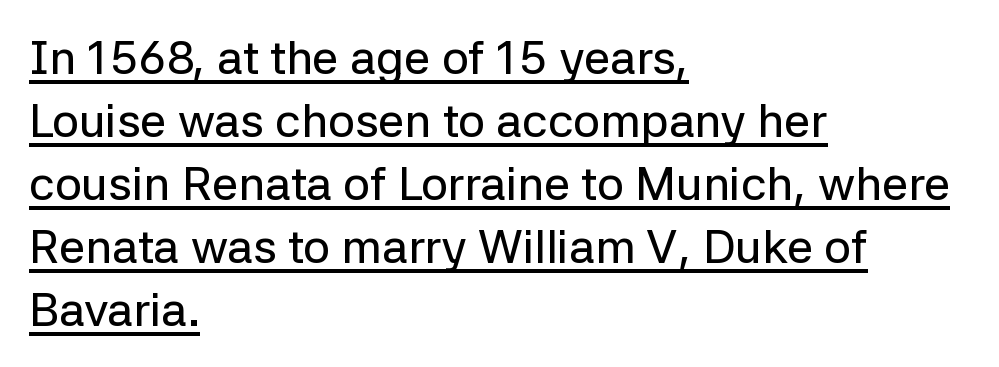
The image shows 47 px sans-serif type, upright; set left-aligned, normal line spacing (1.34x), normal letter spacing, underlined; low stroke contrast and a medium x-height.
